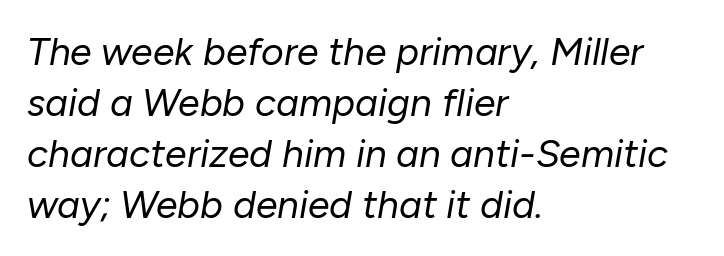
{"italic": "yes", "lean": "right", "slant_degrees": 10, "bold": "no", "weight": "regular", "width": "normal", "stroke_contrast": "low", "x_height": "medium", "monospaced": "no", "underline": "no", "align": "left", "line_spacing": "normal", "line_spacing_ratio": 1.31, "letter_spacing": "normal", "letter_spacing_em": 0.0, "glyph_px": 39}
